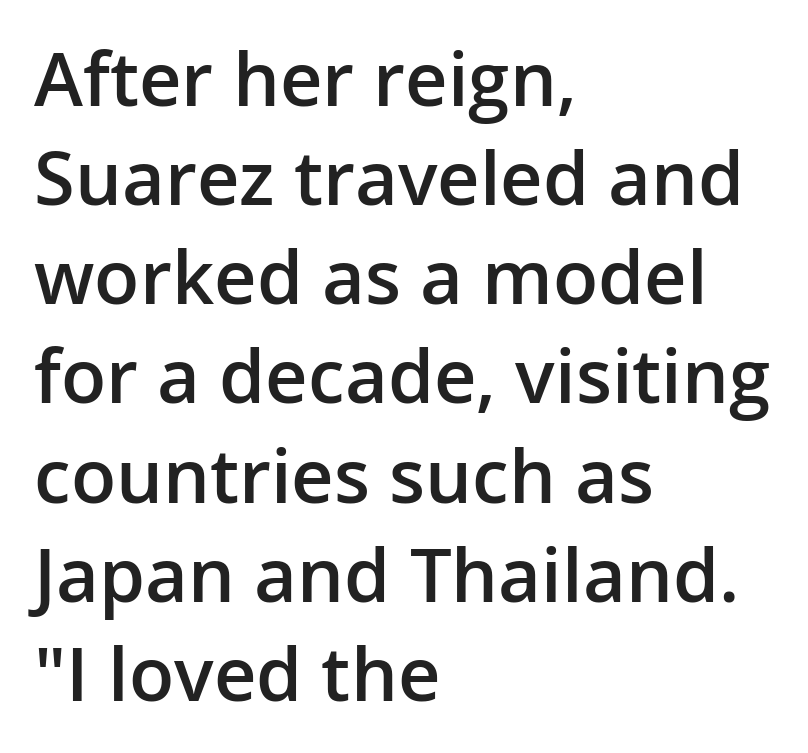
Check where the strokes stop: nothing finishes them off — pure sans. These lines sit exactly where default settings would place them. Notice how the passage keeps a crisp vertical edge on the left only. These lines are rendered in a variable-pitch font. A roman cut, with each character standing at attention. Between one letter and the next there's only the usual sliver of space.
